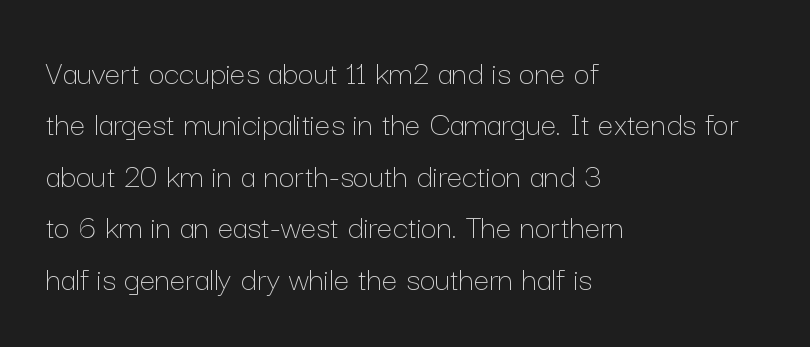
{"italic": "no", "bold": "no", "weight": "thin", "width": "normal", "stroke_contrast": "low", "x_height": "medium", "monospaced": "no", "underline": "no", "align": "left", "line_spacing": "normal", "line_spacing_ratio": 1.47, "letter_spacing": "normal", "letter_spacing_em": 0.0, "glyph_px": 35}
